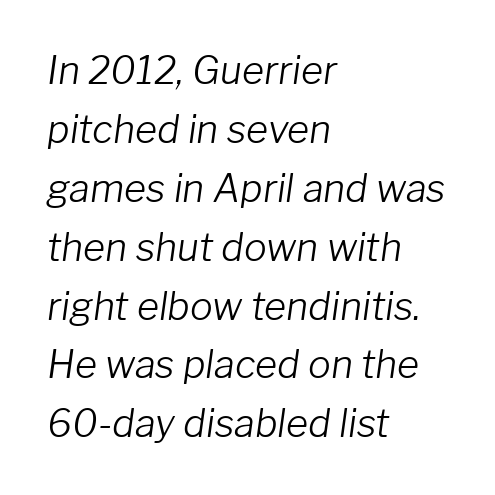
The image shows 38 px light type, italic (leaning right); set left-aligned, normal line spacing (1.55x), normal letter spacing, not underlined; low stroke contrast and a medium x-height.
